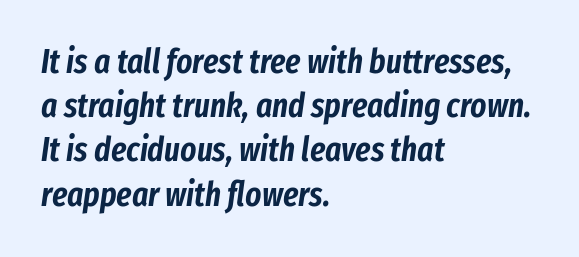
Descender tails drop into unmarked territory. A typesetter would call this zero additional tracking. You could not count columns in this text — the font is proportionally spaced. The lettering tilts uniformly, giving the passage an italic look.
